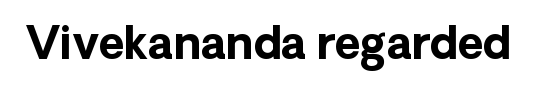
The tracking reads as untouched default to a designer's eye. Only glyphs here, with clear space below each row. The font's upright variant was chosen for this text. Compared with an ordinary text face, these strokes are far heavier — a full bold.
